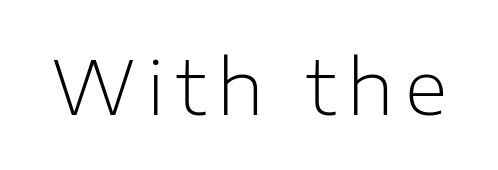
{"serif": "no", "italic": "no", "bold": "no", "weight": "light", "width": "normal", "stroke_contrast": "low", "x_height": "medium", "monospaced": "no", "underline": "no", "glyph_px": 74}
